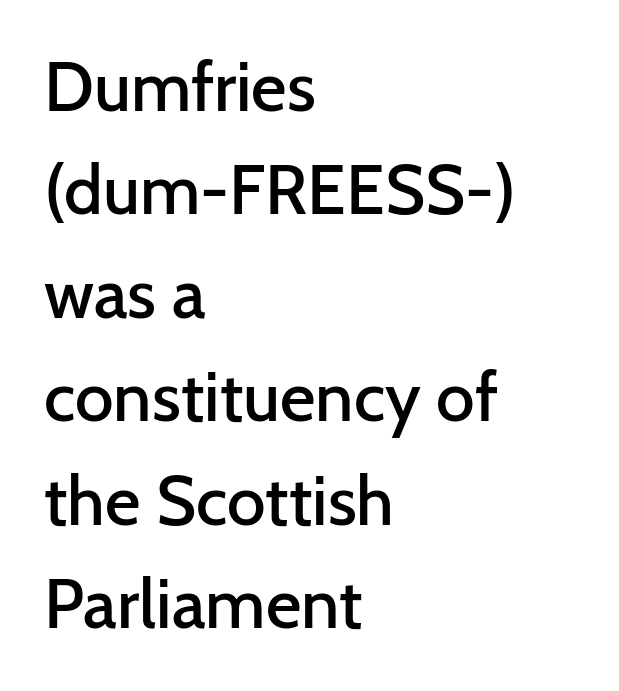
Q: Is the text bold? A: Semi-bold.
Q: Is the text italic (slanted)? A: No, it is upright.
Q: Is the typeface a serif or a sans-serif typeface? A: Sans-serif.
Q: Is the text underlined? A: No.
Q: How is the paragraph aligned? A: Left-aligned.
Q: Is the spacing between letters normal or unusually wide? A: Normal.
Q: Is the spacing between lines tight, normal or loose? A: Normal.
Q: Width (condensed, normal, or wide)? A: Normal.
Q: Stroke contrast? A: Low.
Q: x-height? A: Medium.
Q: Monospaced? A: No.
